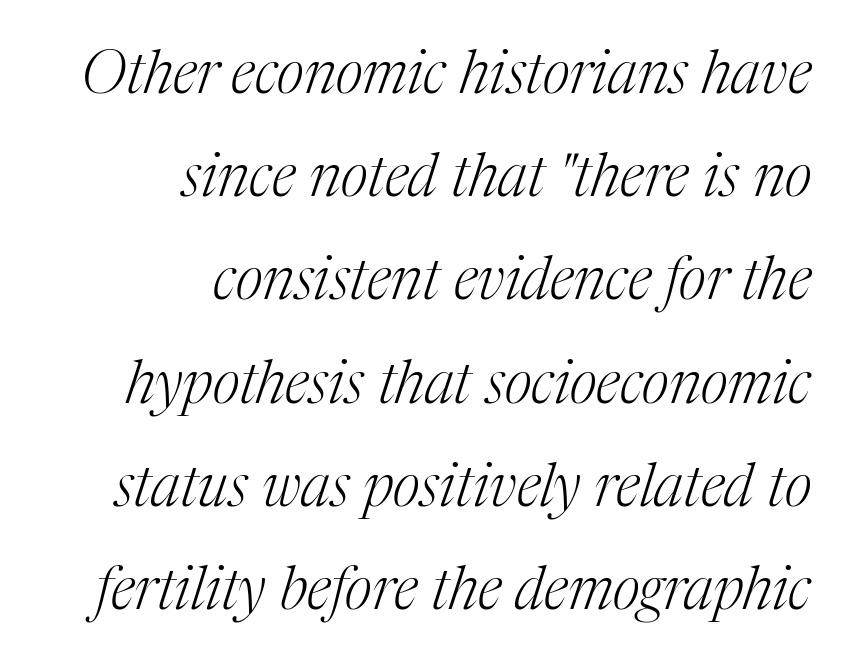
Q: Is the text bold? A: No.
Q: Is the text italic (slanted)? A: Yes, it leans right by about 17 degrees.
Q: Is the typeface a serif or a sans-serif typeface? A: Serif.
Q: Is the text underlined? A: No.
Q: How is the paragraph aligned? A: Right-aligned.
Q: Is the spacing between letters normal or unusually wide? A: Normal.
Q: Width (condensed, normal, or wide)? A: Normal.
Q: Stroke contrast? A: Medium.
Q: x-height? A: Medium.
Q: Monospaced? A: No.
